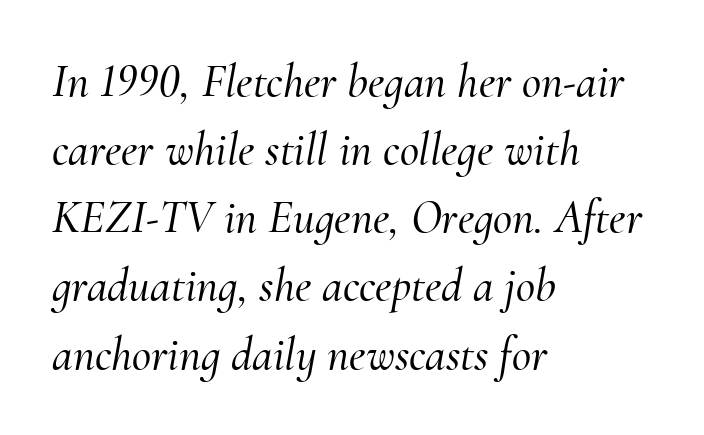
Q: Is the text italic (slanted)? A: Yes, it leans right by about 10 degrees.
Q: Is the typeface a serif or a sans-serif typeface? A: Serif.
Q: Is the text underlined? A: No.
Q: How is the paragraph aligned? A: Left-aligned.
Q: Is the spacing between letters normal or unusually wide? A: Normal.
Q: Is the spacing between lines tight, normal or loose? A: Normal.
Q: Width (condensed, normal, or wide)? A: Normal.
Q: Stroke contrast? A: Medium.
Q: x-height? A: Small.
Q: Monospaced? A: No.
